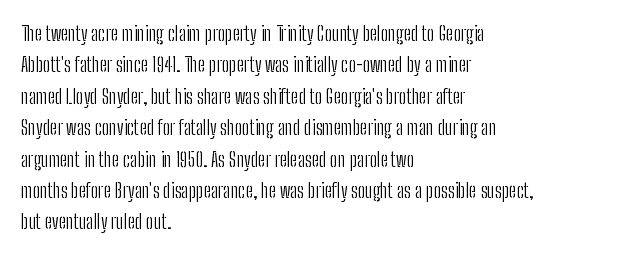
Q: Is the text bold? A: No.
Q: Is the text italic (slanted)? A: No, it is upright.
Q: Is the text underlined? A: No.
Q: How is the paragraph aligned? A: Left-aligned.
Q: Is the spacing between letters normal or unusually wide? A: Normal.
Q: Is the spacing between lines tight, normal or loose? A: Normal.
